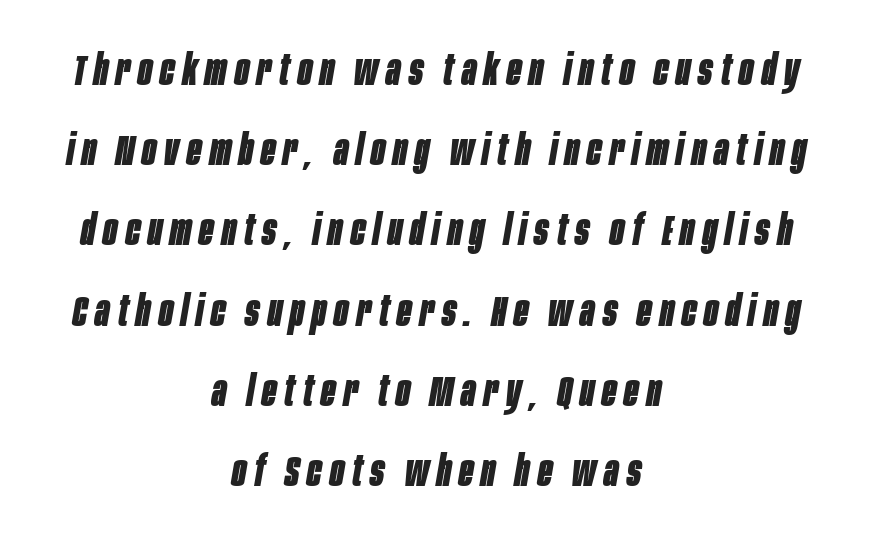
{"italic": "yes", "lean": "right", "slant_degrees": 10, "bold": "yes", "weight": "bold", "width": "condensed", "stroke_contrast": "low", "x_height": "large", "monospaced": "no", "underline": "no", "align": "center", "line_spacing": "loose", "line_spacing_ratio": 1.91, "glyph_px": 42}
